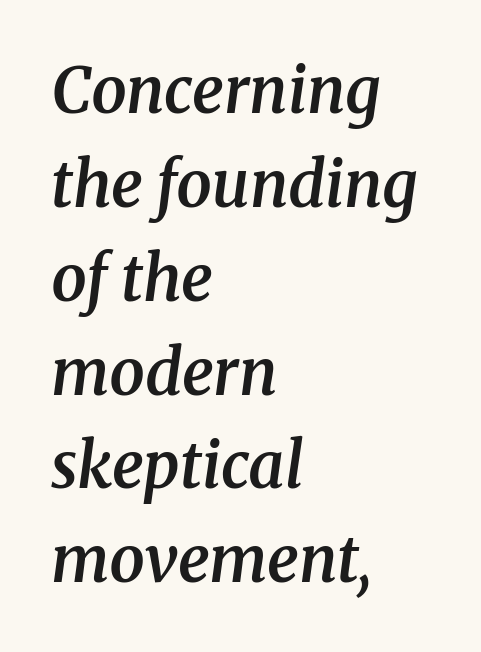
In terms of leading, this rendering sits right in the middle. These lines are composed in type with serifs. A bit beefed up — I'd call it semibold rather than bold. The passage shown has conventional tracking throughout.
